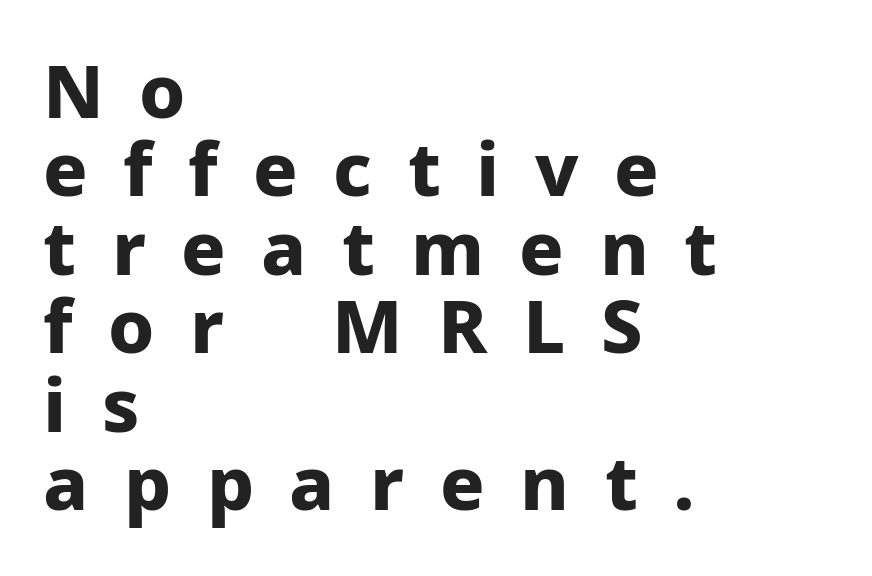
The image shows 74 px bold sans-serif type, upright; set left-aligned, tight line spacing (1.06x), unusually wide letter spacing (+0.48 em), not underlined; low stroke contrast and a medium x-height.
